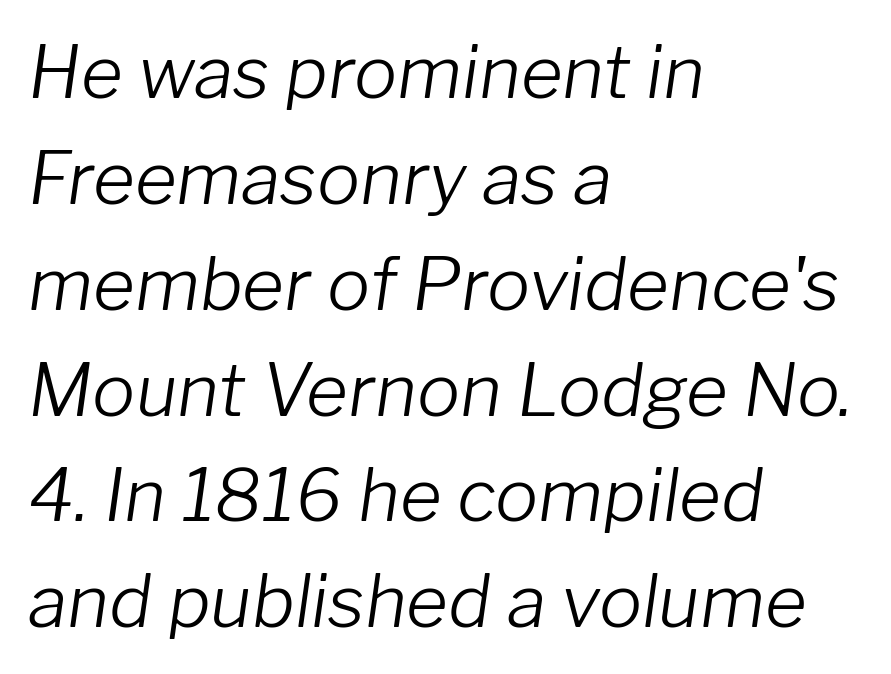
Line beginnings align vertically; line endings do not. Rule under the text: the space is simply empty. Whoever set this chose a conventional vertical rhythm. You could not count columns in this text — the font is proportionally spaced. It's the slanting kind of type.
